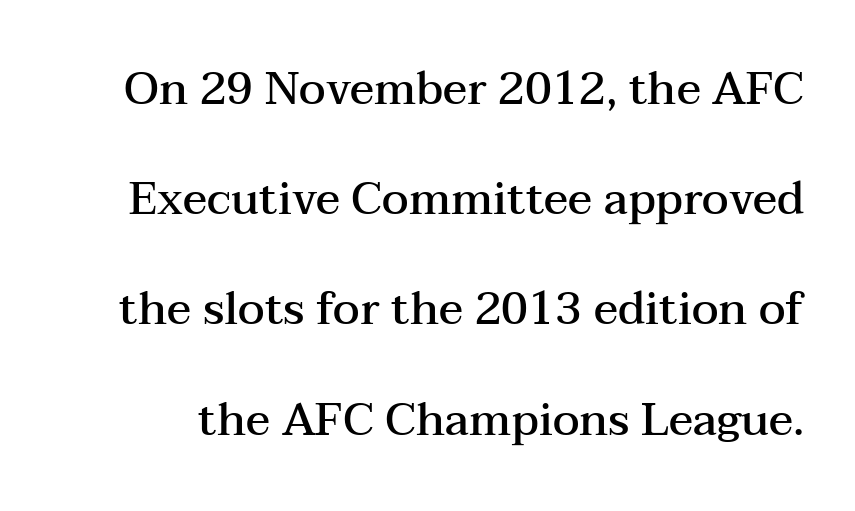
Q: Is the text bold? A: Semi-bold.
Q: Is the text italic (slanted)? A: No, it is upright.
Q: Is the typeface a serif or a sans-serif typeface? A: Serif.
Q: Is the text underlined? A: No.
Q: Is the spacing between letters normal or unusually wide? A: Normal.
Q: Is the spacing between lines tight, normal or loose? A: Loose.
Q: Width (condensed, normal, or wide)? A: Wide.
Q: Stroke contrast? A: Medium.
Q: x-height? A: Medium.
Q: Monospaced? A: No.
